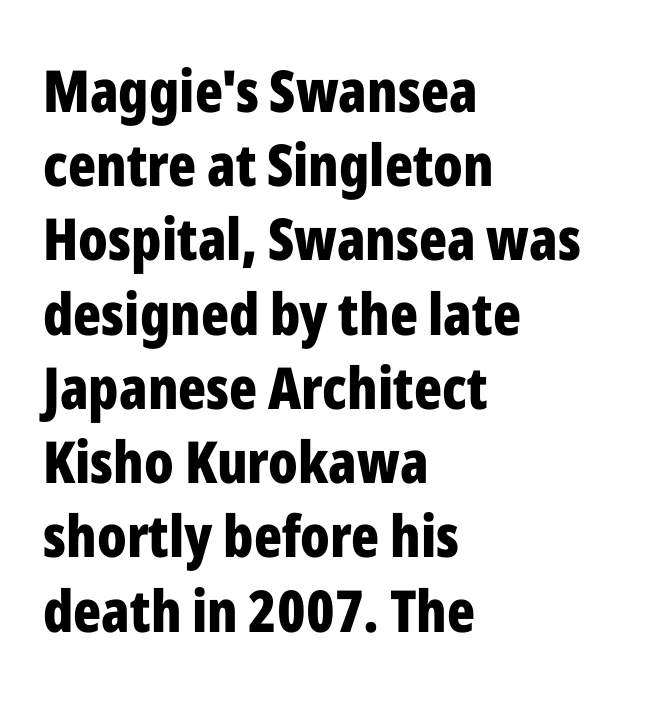
Reading down the column, the eye jumps a familiar distance to each next line. A typesetter would call this proportional, since set widths differ per character. Characters remain perfectly vertical along every line. This sample is left-justified, so line endings fall wherever the words run out. Summary of weight: heavy, a full bold. Words float on clear page, feet unadorned.
